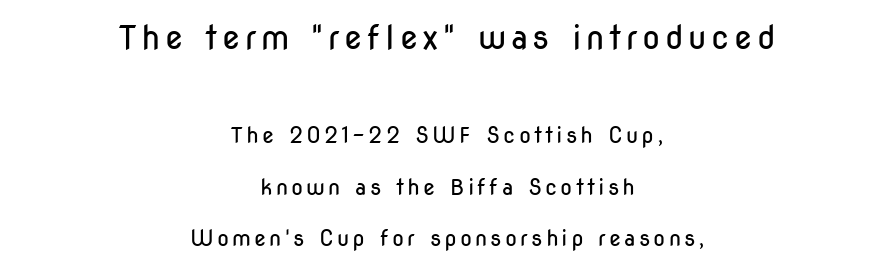
The image shows 33 px regular-weight, condensed sans-serif type, upright; set centered, loose line spacing (2.35x), not underlined; the first (top) block is 1.5x larger; low stroke contrast and a medium x-height.
